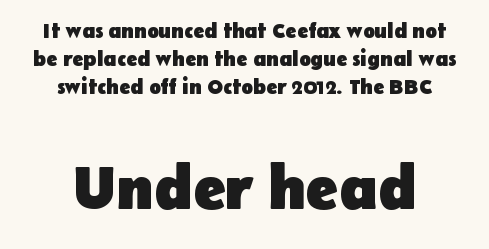
{"serif": "no", "italic": "no", "bold": "yes", "weight": "heavy", "width": "normal", "stroke_contrast": "low", "x_height": "medium", "monospaced": "no", "underline": "no", "align": "center", "line_spacing": "normal", "line_spacing_ratio": 1.34, "letter_spacing": "normal", "letter_spacing_em": 0.0, "larger_block": "second", "size_ratio": 2.95, "glyph_px": 62}
